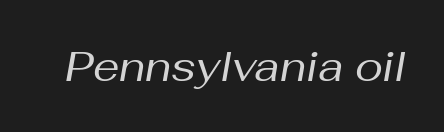
{"italic": "yes", "lean": "right", "slant_degrees": 10, "bold": "no", "weight": "regular", "width": "normal", "stroke_contrast": "medium", "x_height": "medium", "monospaced": "no", "underline": "no", "letter_spacing": "normal", "letter_spacing_em": 0.0, "glyph_px": 42}
